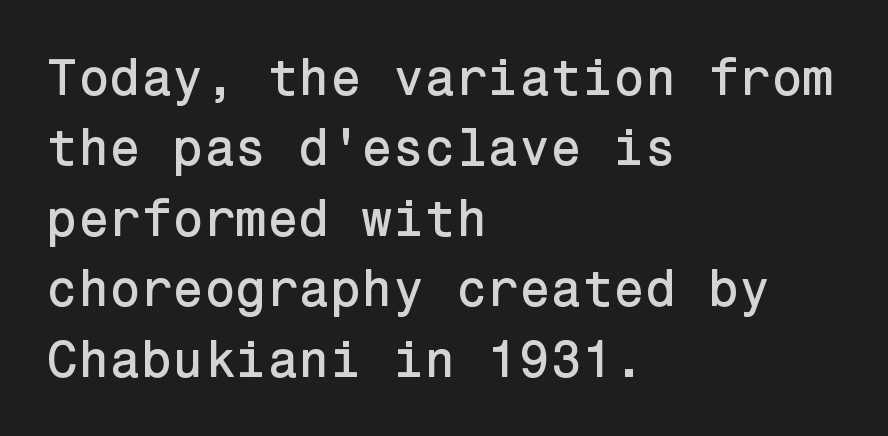
The image shows 51 px sans-serif type, upright; set left-aligned, normal line spacing (1.38x), normal letter spacing, not underlined; low stroke contrast and a medium x-height.
